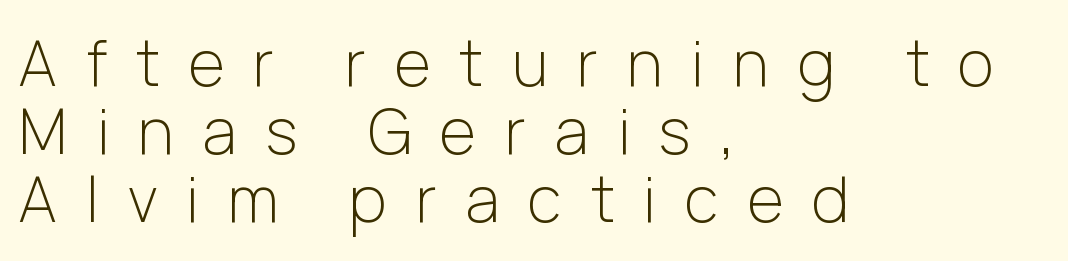
The image shows 62 px light sans-serif type, upright; set left-aligned, tight line spacing (1.1x), unusually wide letter spacing (+0.47 em), not underlined; low stroke contrast and a medium x-height.
